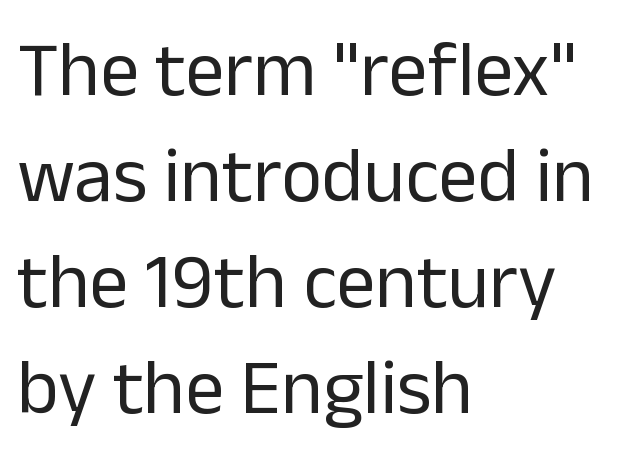
Q: Is the text bold? A: No.
Q: Is the text italic (slanted)? A: No, it is upright.
Q: Is the typeface a serif or a sans-serif typeface? A: Sans-serif.
Q: Is the text underlined? A: No.
Q: How is the paragraph aligned? A: Left-aligned.
Q: Is the spacing between letters normal or unusually wide? A: Normal.
Q: Is the spacing between lines tight, normal or loose? A: Normal.
Q: Width (condensed, normal, or wide)? A: Normal.
Q: Stroke contrast? A: Low.
Q: x-height? A: Medium.
Q: Monospaced? A: No.
